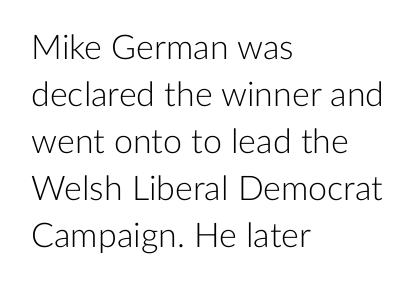
These lines are rendered in a variable-pitch font. This sample keeps an unexceptional amount of space between lines. Lines of text with bare space underneath. Serif or sans? Sans — the stroke terminals are bare.
